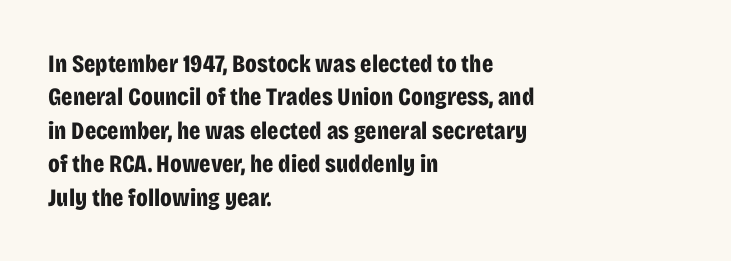
Q: Is the text bold? A: Yes.
Q: Is the text italic (slanted)? A: No, it is upright.
Q: Is the text underlined? A: No.
Q: How is the paragraph aligned? A: Left-aligned.
Q: Is the spacing between letters normal or unusually wide? A: Normal.
Q: Is the spacing between lines tight, normal or loose? A: Normal.
